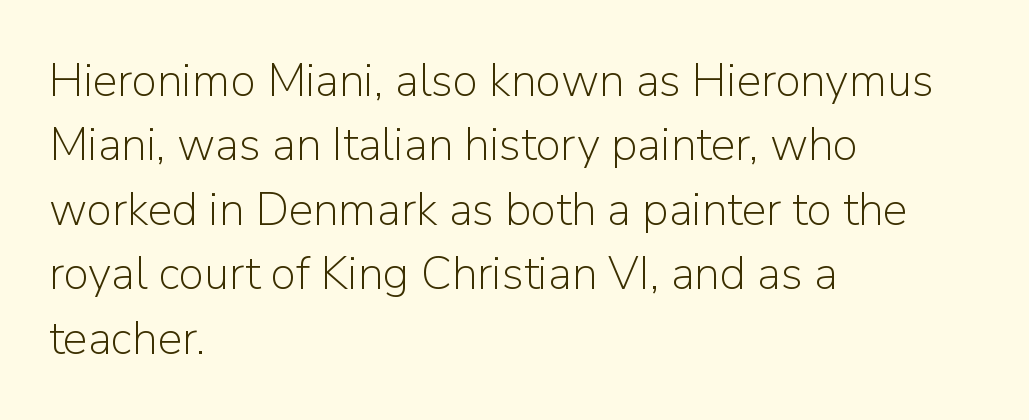
Q: Is the text bold? A: No.
Q: Is the text italic (slanted)? A: No, it is upright.
Q: Is the typeface a serif or a sans-serif typeface? A: Sans-serif.
Q: Is the text underlined? A: No.
Q: How is the paragraph aligned? A: Left-aligned.
Q: Is the spacing between letters normal or unusually wide? A: Normal.
Q: Is the spacing between lines tight, normal or loose? A: Normal.
Q: Width (condensed, normal, or wide)? A: Normal.
Q: Stroke contrast? A: Low.
Q: x-height? A: Medium.
Q: Monospaced? A: No.
